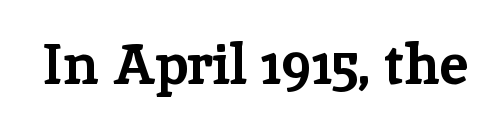
Short note: letters normally spaced. Note: serifs present on the glyphs. Each letter keeps its own natural width here, so spacing adapts to shape. The gap between lines stays unmarked. The face used here has the dense, thick strokes of a bold. When letters stand straight like this, we call the style roman or upright.
